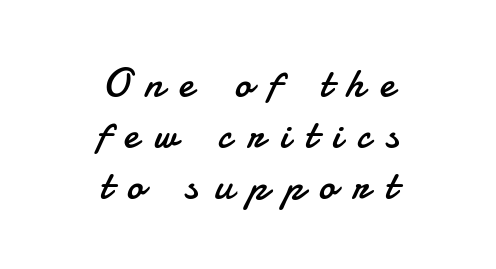
The image shows 41 px regular-weight sans-serif type; set centered, line spacing 1.24x, unusually wide letter spacing (+0.39 em), not underlined; low stroke contrast and a small x-height.
